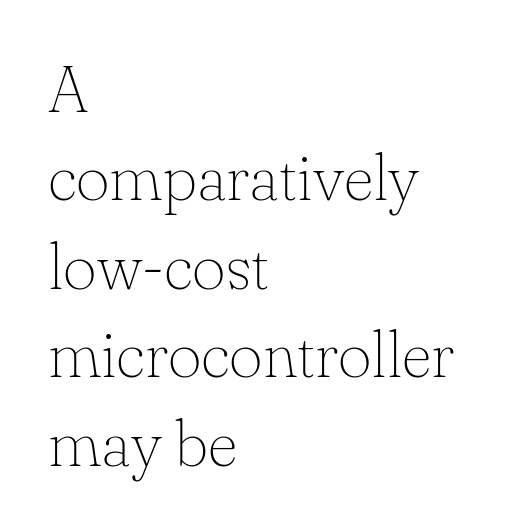
Is this a heavy cut? Hardly; it is regular or lighter. Vertically, the passage feels balanced, rows spaced as you'd expect. Here the designer chose a conventional face with non-uniform glyph widths. Characters follow at the spacing the type designer built in. The text block is weighted toward the left margin, trailing off unevenly rightward. Note: serifs present on the glyphs.
